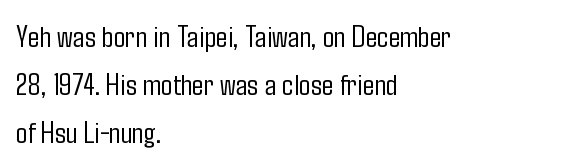
{"serif": "no", "italic": "no", "bold": "no", "weight": "light", "width": "condensed", "stroke_contrast": "low", "x_height": "medium", "monospaced": "no", "underline": "no", "align": "left", "line_spacing": "normal", "line_spacing_ratio": 1.55, "letter_spacing": "normal", "letter_spacing_em": 0.0, "glyph_px": 31}
